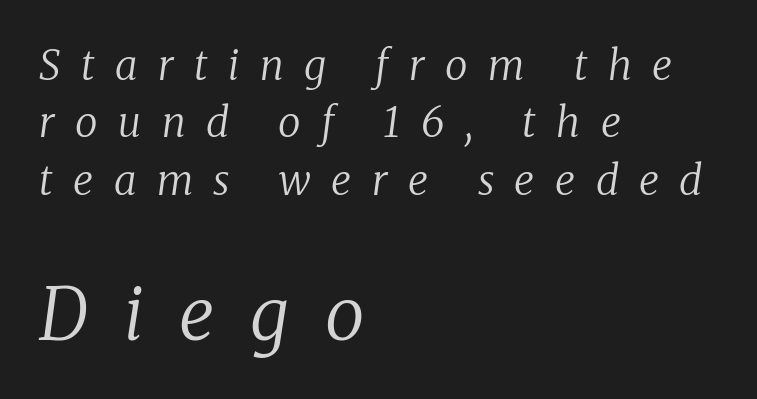
{"serif": "yes", "italic": "yes", "lean": "right", "slant_degrees": 8, "bold": "no", "weight": "regular", "width": "normal", "stroke_contrast": "low", "x_height": "medium", "monospaced": "no", "underline": "no", "align": "left", "line_spacing": "normal", "line_spacing_ratio": 1.4, "letter_spacing": "wide", "letter_spacing_em": 0.5, "larger_block": "second", "size_ratio": 1.76, "glyph_px": 72}
